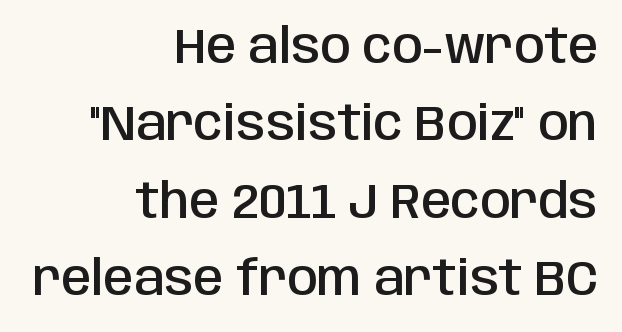
The image shows 49 px semibold, condensed sans-serif type, upright; set right-aligned, normal line spacing (1.58x), normal letter spacing, not underlined; low stroke contrast and a large x-height.
